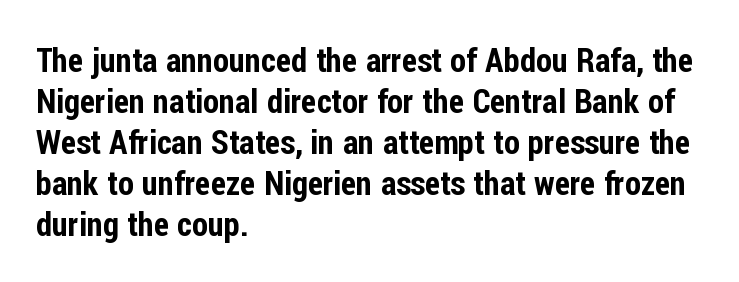
The image shows 33 px condensed sans-serif type, upright; set left-aligned, line spacing 1.24x, normal letter spacing, not underlined; low stroke contrast and a medium x-height.
